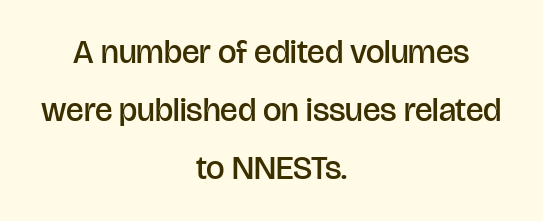
Q: Is the text bold? A: Semi-bold.
Q: Is the text italic (slanted)? A: No, it is upright.
Q: Is the typeface a serif or a sans-serif typeface? A: Sans-serif.
Q: Is the text underlined? A: No.
Q: How is the paragraph aligned? A: Centered.
Q: Is the spacing between letters normal or unusually wide? A: Normal.
Q: Width (condensed, normal, or wide)? A: Normal.
Q: Stroke contrast? A: Low.
Q: x-height? A: Large.
Q: Monospaced? A: No.
